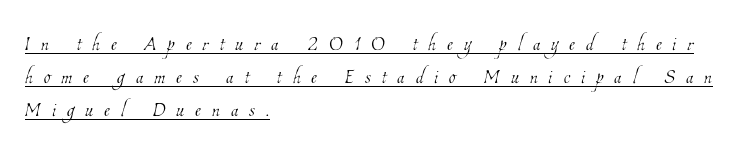
These lines are set flush left with a ragged right edge. You could only call the tracking loose — the letters float apart. A light-to-regular cut is what we see here. Underline: present.
